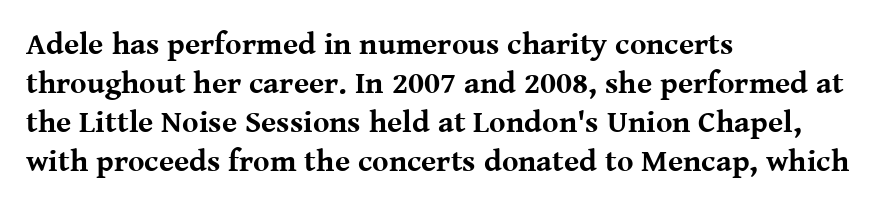
The image shows 31 px bold serif type, upright; set left-aligned, normal line spacing (1.26x), normal letter spacing, not underlined; medium stroke contrast and a medium x-height.
